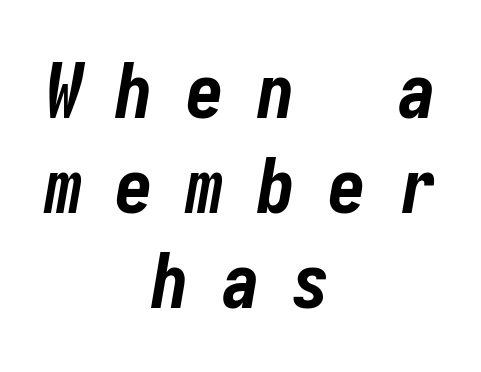
Bold? Absolutely — the strokes are thick and heavy. In CSS terms this would be text-align: center. These lines have a slow, spaced-out rhythm from letter to letter. Letters rest on an invisible, unmarked baseline.
